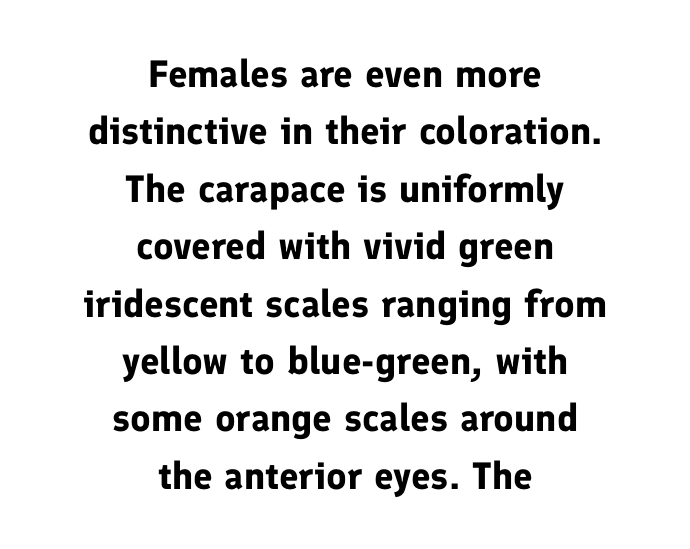
Inter-character spacing is left at the font's built-in metrics. This sample has the flowing, uneven cadence of proportional lettering. Casual observation: everything's sitting right in the middle. Summary of vertical rhythm: regular, with standard interline spacing. Beneath every word, the page is bare.
